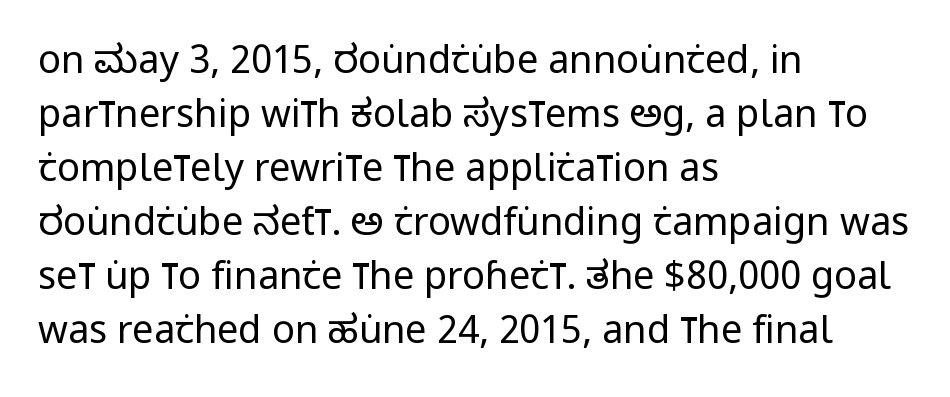
The image shows 38 px regular-weight, condensed sans-serif type, upright; set left-aligned, normal line spacing (1.42x), normal letter spacing, not underlined; low stroke contrast and a large x-height.
